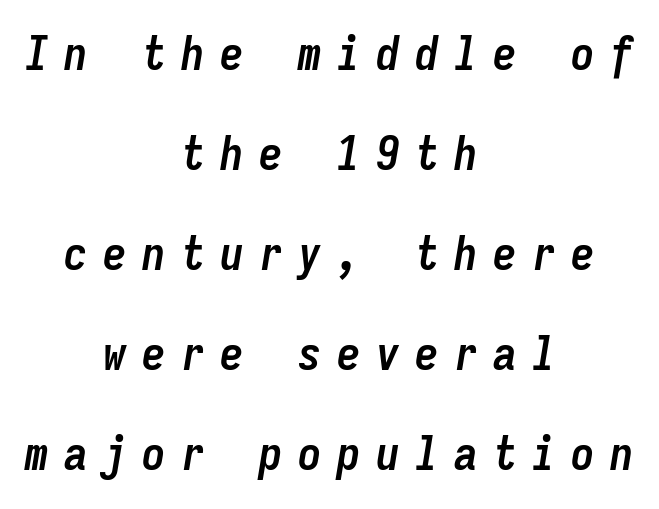
{"italic": "yes", "lean": "right", "slant_degrees": 9, "bold": "yes", "weight": "semibold", "width": "condensed", "stroke_contrast": "low", "x_height": "medium", "monospaced": "yes", "underline": "no", "align": "center", "line_spacing": "loose", "line_spacing_ratio": 2.13, "letter_spacing": "wide", "letter_spacing_em": 0.33, "glyph_px": 47}
